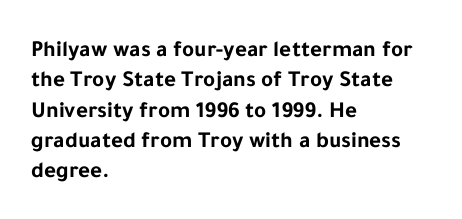
Q: Is the text bold? A: Yes.
Q: Is the text italic (slanted)? A: No, it is upright.
Q: Is the text underlined? A: No.
Q: How is the paragraph aligned? A: Left-aligned.
Q: Is the spacing between letters normal or unusually wide? A: Normal.
Q: Is the spacing between lines tight, normal or loose? A: Normal.
